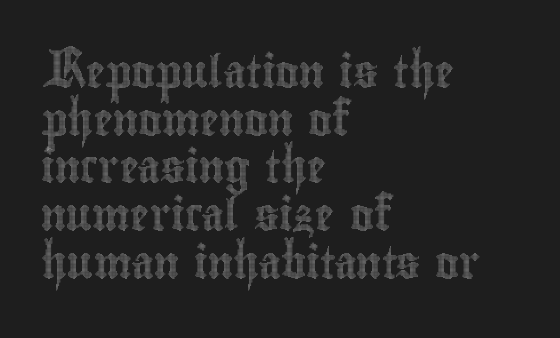
Q: Is the text italic (slanted)? A: No, it is upright.
Q: Is the text underlined? A: No.
Q: How is the paragraph aligned? A: Left-aligned.
Q: Is the spacing between letters normal or unusually wide? A: Normal.
Q: Is the spacing between lines tight, normal or loose? A: Normal.
Q: Width (condensed, normal, or wide)? A: Condensed.
Q: x-height? A: Small.
Q: Monospaced? A: No.
